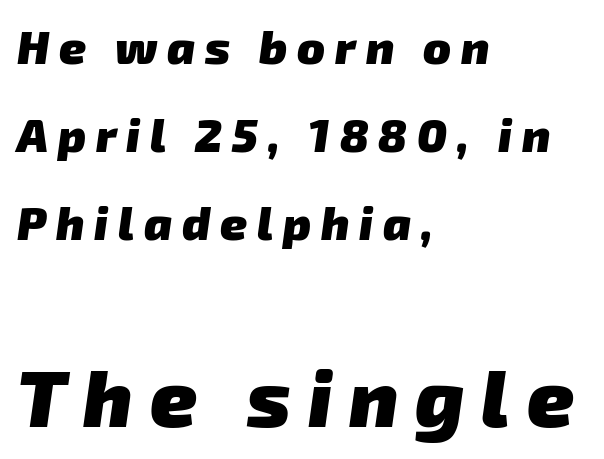
Think of a printed novel: that variable character pitch is what you see here. Size contrast runs from small at the top to large at the bottom. Typographic density is high because the face is bold. Descenders hang freely into open space. The tracking jumps out immediately: characters are airy and widely separated. Alignment: flush left.
